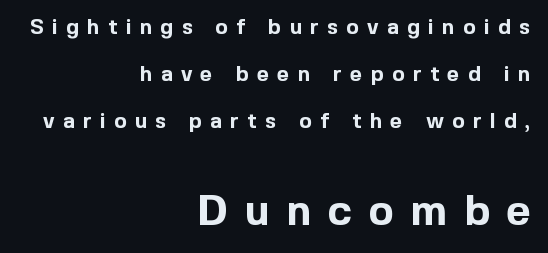
{"serif": "no", "italic": "no", "bold": "yes", "weight": "bold", "width": "normal", "x_height": "medium", "monospaced": "no", "underline": "no", "align": "right", "line_spacing": "loose", "line_spacing_ratio": 2.25, "letter_spacing": "wide", "letter_spacing_em": 0.4, "larger_block": "second", "size_ratio": 2.0, "glyph_px": 42}
